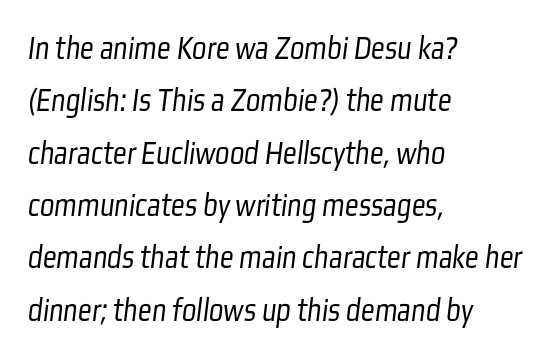
Q: Is the text bold? A: No.
Q: Is the typeface a serif or a sans-serif typeface? A: Sans-serif.
Q: Is the text underlined? A: No.
Q: How is the paragraph aligned? A: Left-aligned.
Q: Is the spacing between letters normal or unusually wide? A: Normal.
Q: Is the spacing between lines tight, normal or loose? A: Normal.
Q: Width (condensed, normal, or wide)? A: Condensed.
Q: Stroke contrast? A: Low.
Q: x-height? A: Medium.
Q: Monospaced? A: No.
